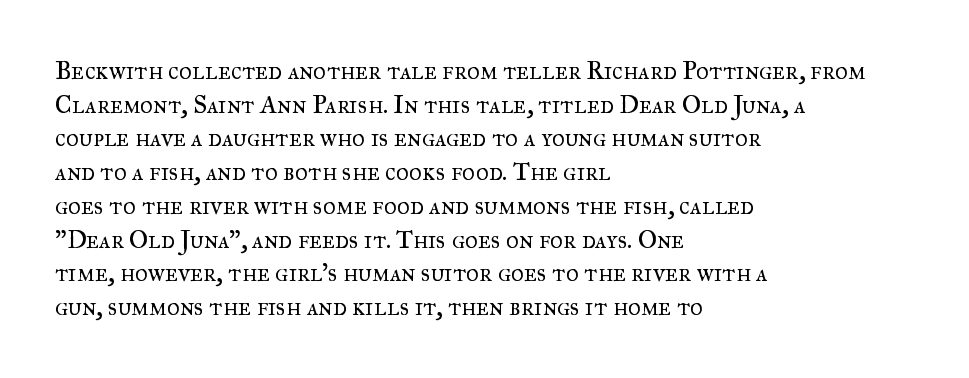
Q: Is the text bold? A: No.
Q: Is the text italic (slanted)? A: No, it is upright.
Q: Is the text underlined? A: No.
Q: How is the paragraph aligned? A: Left-aligned.
Q: Is the spacing between letters normal or unusually wide? A: Normal.
Q: Is the spacing between lines tight, normal or loose? A: Normal.
